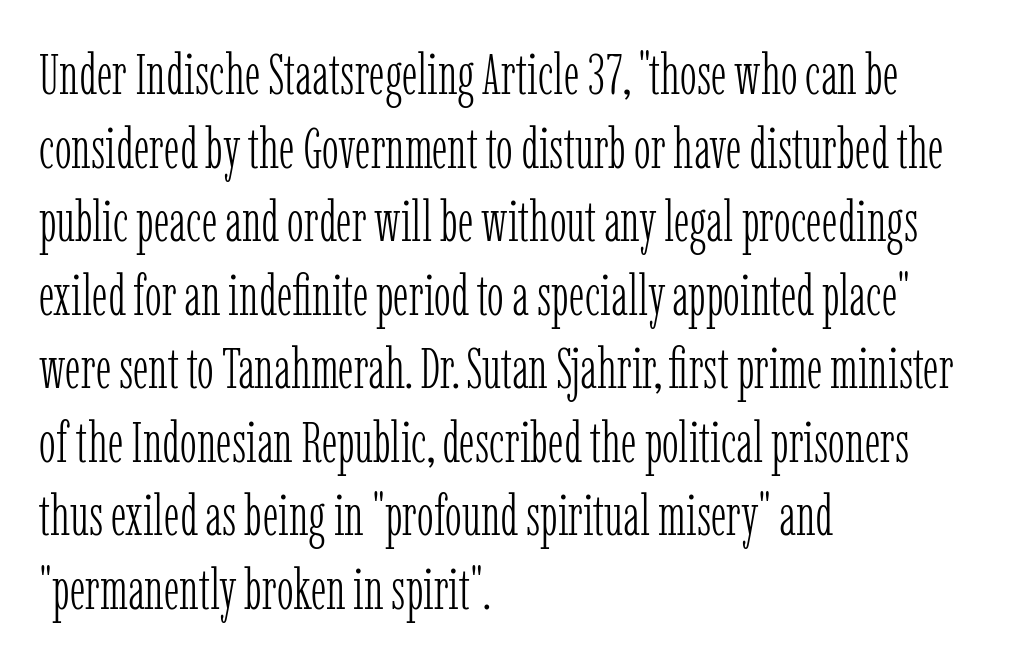
{"serif": "yes", "italic": "no", "bold": "no", "weight": "light", "width": "condensed", "stroke_contrast": "low", "x_height": "medium", "monospaced": "no", "underline": "no", "align": "left", "line_spacing": "normal", "line_spacing_ratio": 1.29, "letter_spacing": "normal", "letter_spacing_em": 0.0, "glyph_px": 57}
